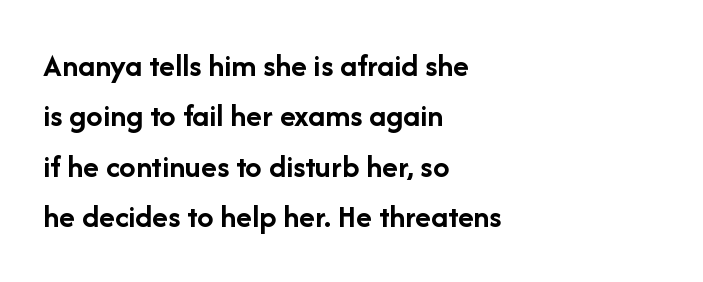
{"serif": "no", "italic": "no", "bold": "yes", "weight": "semibold", "width": "normal", "stroke_contrast": "low", "x_height": "medium", "monospaced": "no", "underline": "no", "align": "left", "line_spacing": "normal", "line_spacing_ratio": 1.53, "letter_spacing": "normal", "letter_spacing_em": 0.0, "glyph_px": 33}
